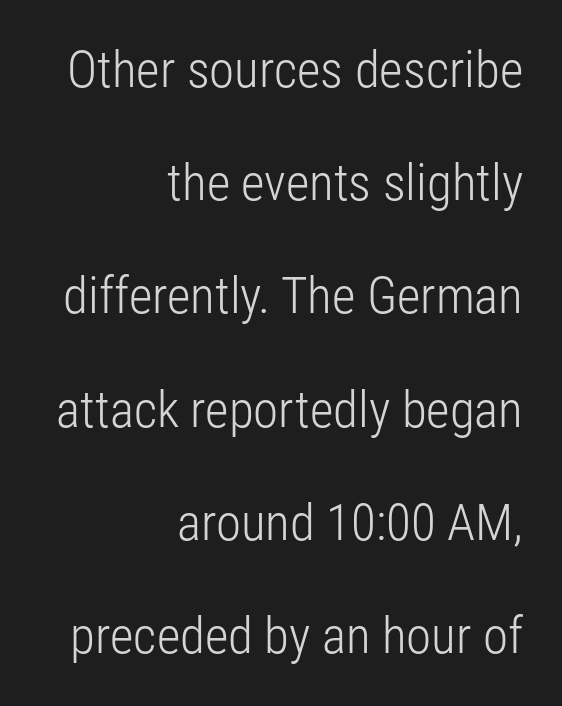
Note: no serifs on the glyphs. Ordinary non-slanted type is in use. No heavy texture on the line: the type isn't bold. Leading: increased. A typesetter would call this proportional, since set widths differ per character. Tracking value appears to be zero — textbook default spacing.
